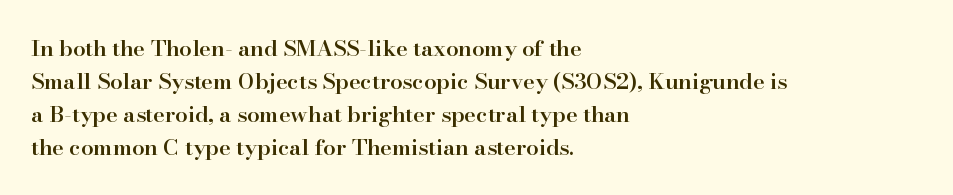
Ascenders rise straight up at ninety degrees. No word sits above an underline. Casual observation: everything's shoved over to the left. Between one letter and the next there's only the usual sliver of space.
